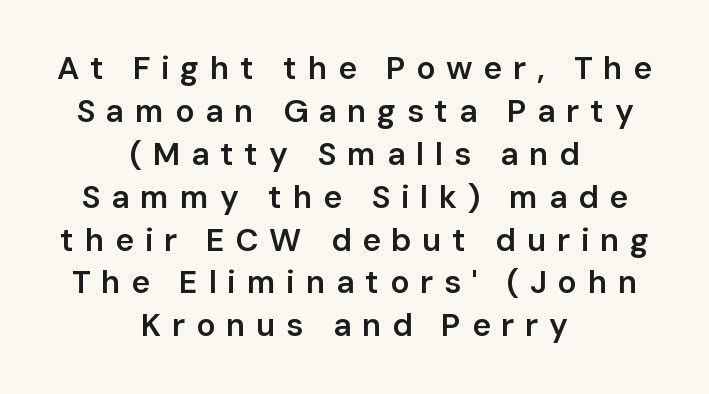
The image shows 32 px semibold sans-serif type, upright; set centered, normal line spacing (1.34x), unusually wide letter spacing (+0.33 em), not underlined; low stroke contrast and a medium x-height.
